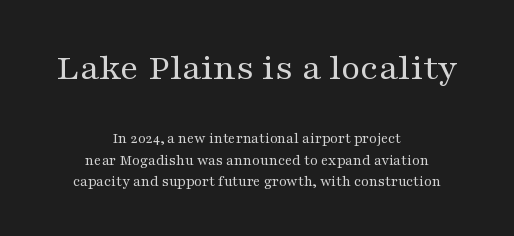
{"serif": "yes", "italic": "no", "bold": "no", "weight": "regular", "width": "wide", "stroke_contrast": "medium", "x_height": "medium", "monospaced": "no", "underline": "no", "align": "center", "line_spacing": "normal", "line_spacing_ratio": 1.42, "letter_spacing": "normal", "letter_spacing_em": 0.0, "larger_block": "first", "size_ratio": 2.53, "glyph_px": 38}
